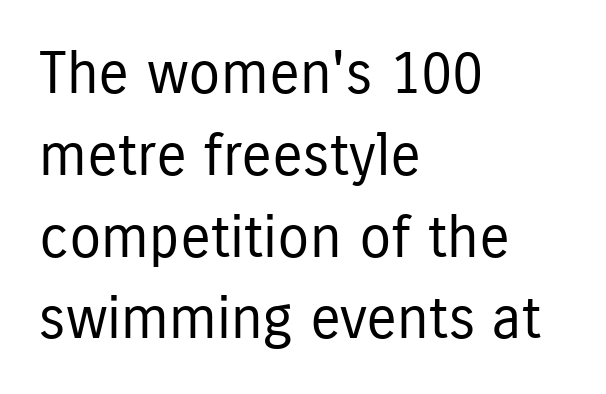
The image shows 58 px regular-weight, condensed sans-serif type, upright; set left-aligned, normal line spacing (1.41x), normal letter spacing, not underlined; low stroke contrast and a medium x-height.
